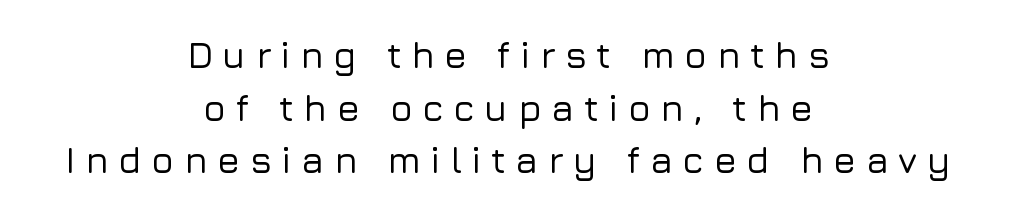
Letter spacing: wide. The specimen reads as upright at a glance. Examine the stroke ends and you'll find no serifs. The space between consecutive lines is moderate. Layout note: lines centered.
